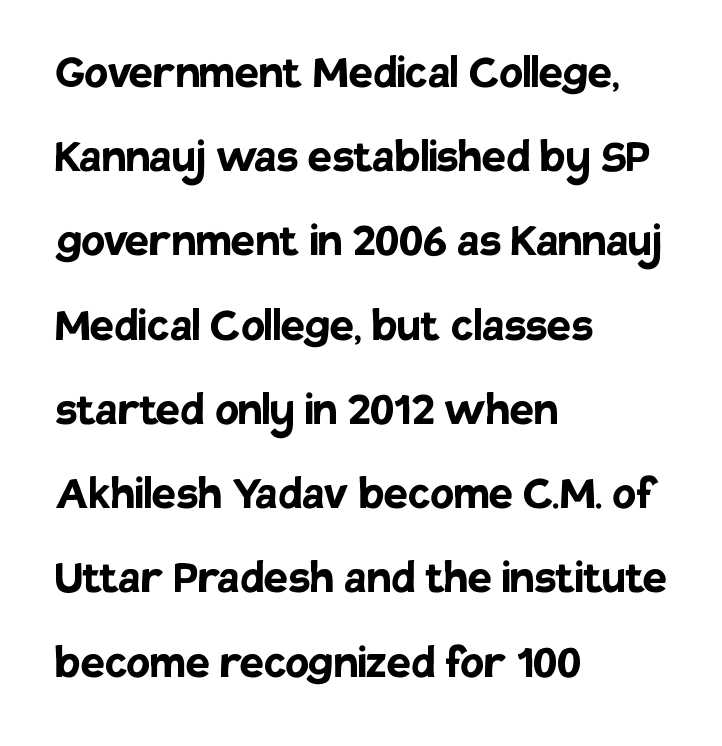
Beneath every word, the page is bare. This sample has the flowing, uneven cadence of proportional lettering. This is the regular roman posture of the typeface. Visually the block forms a straight wall on the left and a jagged coastline on the right.
